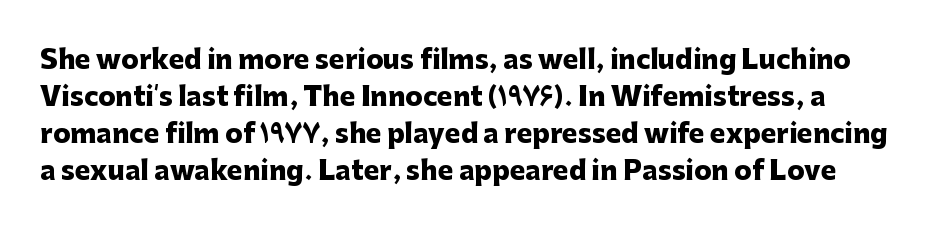
The image shows 26 px bold type, upright; set normal line spacing (1.42x), normal letter spacing, not underlined.
